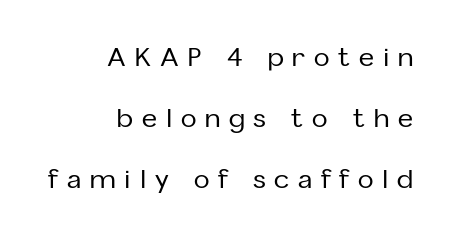
Q: Is the text italic (slanted)? A: No, it is upright.
Q: Is the text underlined? A: No.
Q: How is the paragraph aligned? A: Right-aligned.
Q: Is the spacing between letters normal or unusually wide? A: Unusually wide.
Q: Is the spacing between lines tight, normal or loose? A: Loose.
